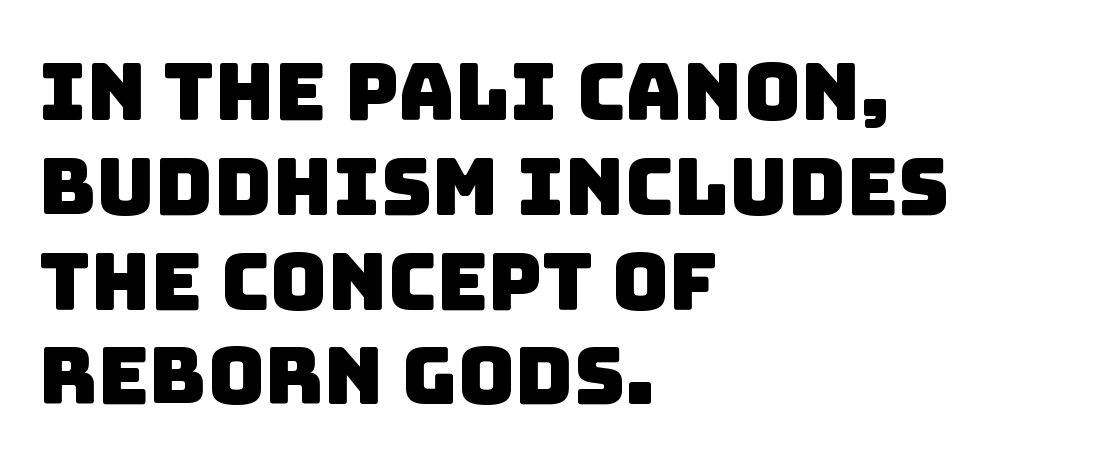
{"serif": "no", "width": "normal", "stroke_contrast": "low", "x_height": "large", "monospaced": "no", "underline": "no", "align": "left", "line_spacing_ratio": 1.2, "letter_spacing": "normal", "letter_spacing_em": 0.0, "glyph_px": 79}
